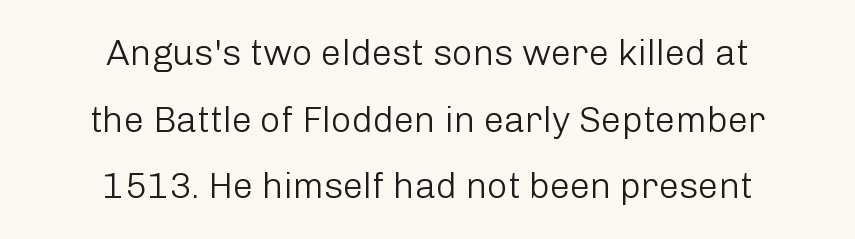
Is the type heavy? It reads as light-to-regular instead. Looks like regular typesetting: each glyph gets only the width it needs. This sample uses an upright cut, with every glyph sitting square on the baseline. Leftover space on each line is divided equally before and after the words. Between one letter and the next there's only the usual sliver of space.
